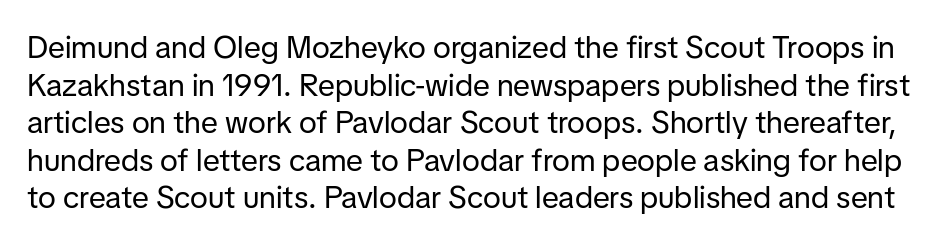
The type family on display is of the sans-serif kind. Looks like regular typesetting: each glyph gets only the width it needs. Unlike italic type, these characters show no tilt at all. Stroke mass is kept to a normal reading level or below.
